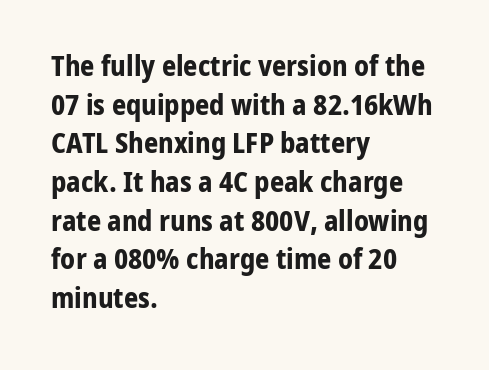
The image shows 28 px bold sans-serif type, upright; set left-aligned, normal line spacing (1.38x), normal letter spacing, not underlined; low stroke contrast and a medium x-height.
